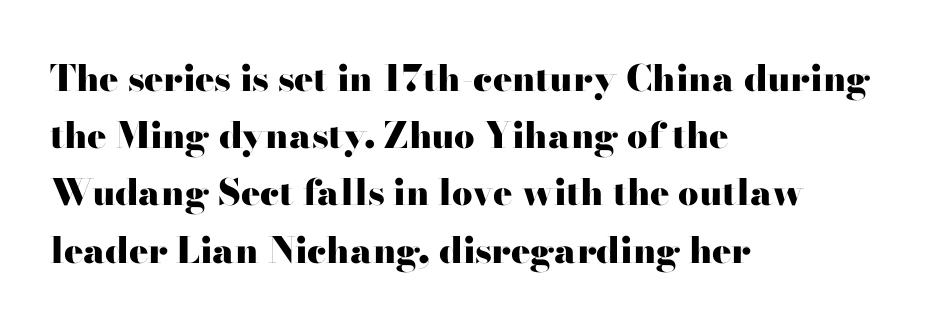
The image shows 36 px heavy, wide serif type, upright; set left-aligned, normal line spacing (1.59x), normal letter spacing, not underlined; high stroke contrast and a small x-height.
